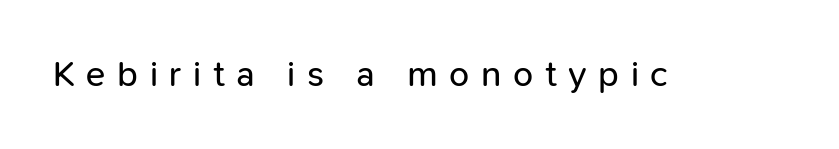
{"serif": "no", "italic": "no", "bold": "no", "weight": "regular", "width": "normal", "stroke_contrast": "low", "x_height": "medium", "monospaced": "no", "underline": "no", "letter_spacing": "wide", "letter_spacing_em": 0.32, "glyph_px": 36}
